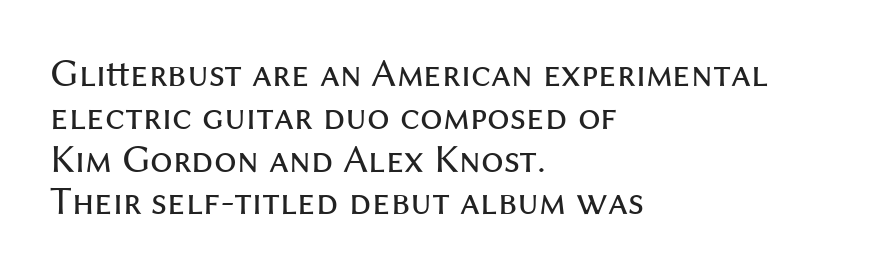
{"serif": "no", "italic": "no", "bold": "no", "weight": "regular", "width": "normal", "stroke_contrast": "medium", "x_height": "medium", "monospaced": "no", "underline": "no", "align": "left", "line_spacing": "tight", "line_spacing_ratio": 1.07, "letter_spacing": "normal", "letter_spacing_em": 0.0, "glyph_px": 40}
